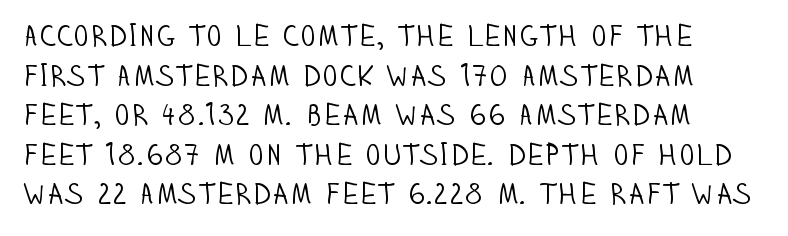
{"serif": "no", "italic": "no", "bold": "no", "weight": "light", "width": "condensed", "stroke_contrast": "low", "x_height": "large", "monospaced": "no", "underline": "no", "line_spacing": "normal", "line_spacing_ratio": 1.32, "letter_spacing": "normal", "letter_spacing_em": 0.0, "glyph_px": 30}
